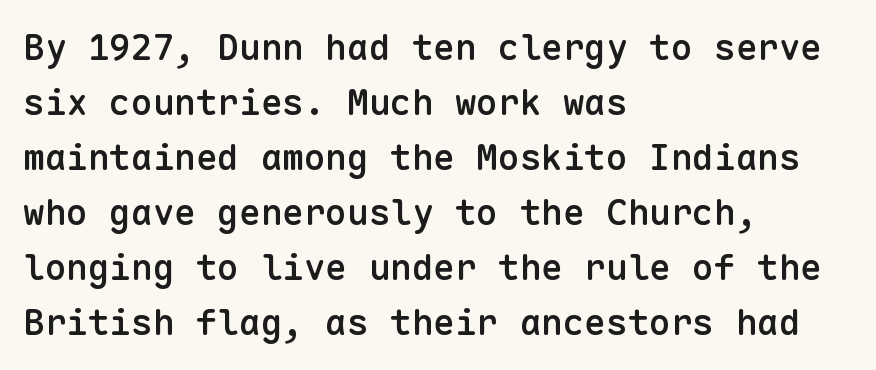
The image shows 36 px semibold sans-serif type, upright, monospaced; set left-aligned, normal line spacing (1.53x), normal letter spacing, not underlined; low stroke contrast and a medium x-height.
